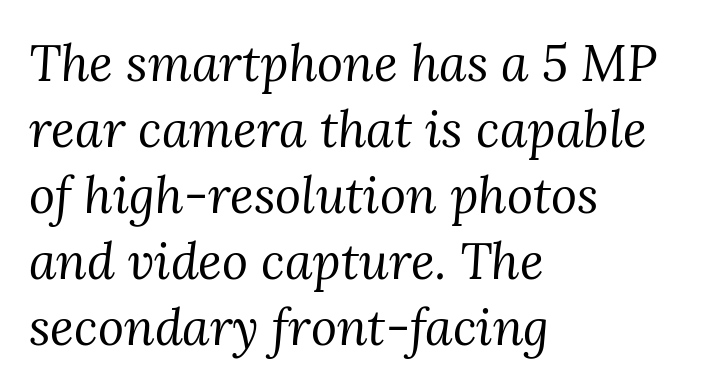
The image shows 50 px regular-weight serif type, italic (leaning right); set left-aligned, normal line spacing (1.32x), normal letter spacing, not underlined; medium stroke contrast and a medium x-height.
